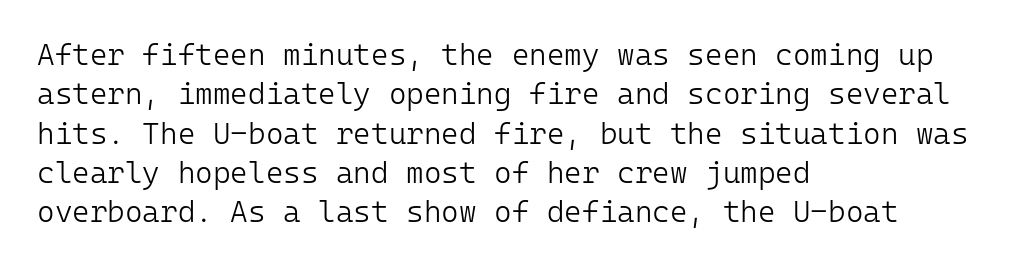
This is roman type, the default non-slanted kind. The glyphs in this specimen are sans serif. Layout note: lines flush left. Do the characters align in a grid? Yes, the font is monospaced. Between one letter and the next there's only the usual sliver of space.
